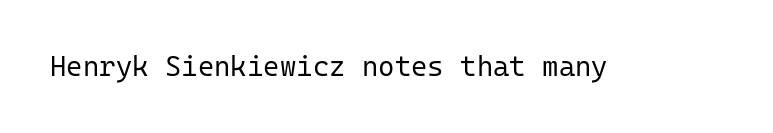
The image shows 28 px regular-weight sans-serif type, upright, monospaced; set normal letter spacing, not underlined; low stroke contrast and a medium x-height.
